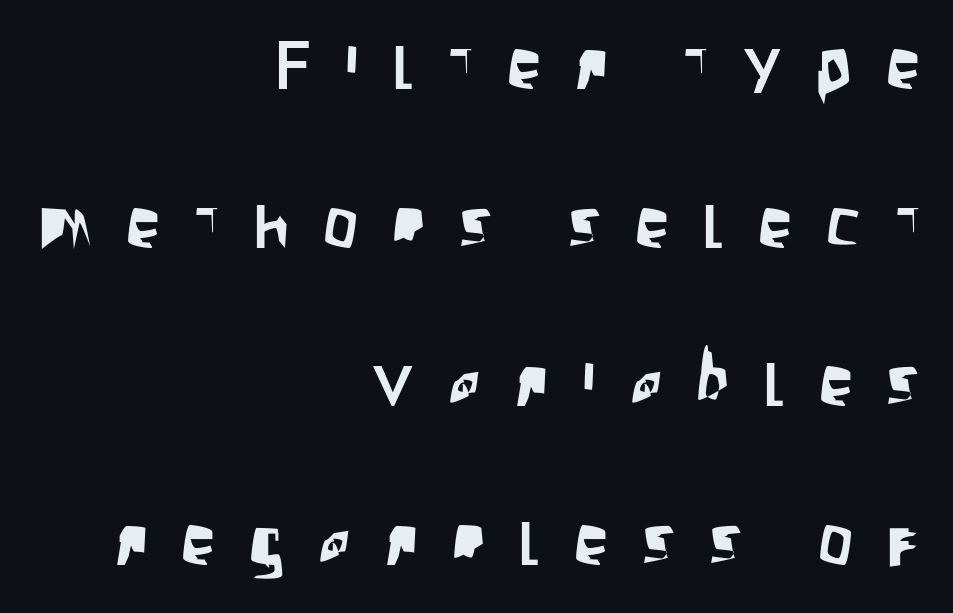
Q: Is the text italic (slanted)? A: No, it is upright.
Q: Is the typeface a serif or a sans-serif typeface? A: Sans-serif.
Q: Is the text underlined? A: No.
Q: How is the paragraph aligned? A: Right-aligned.
Q: Is the spacing between letters normal or unusually wide? A: Unusually wide.
Q: Is the spacing between lines tight, normal or loose? A: Loose.
Q: Width (condensed, normal, or wide)? A: Condensed.
Q: Stroke contrast? A: Low.
Q: x-height? A: Large.
Q: Monospaced? A: No.
